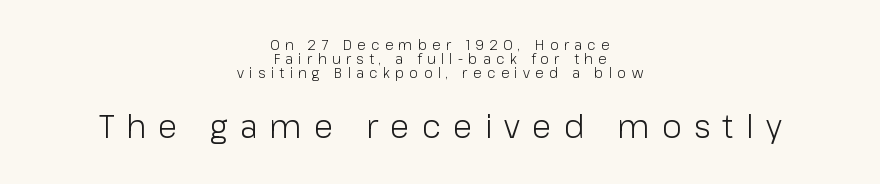
The more generous point size was reserved for the lower chunk. I'd call this a sans setting — the letters go barefoot. Just letters on the line, the space beneath them empty. Stroke mass is kept to a normal reading level or below.
